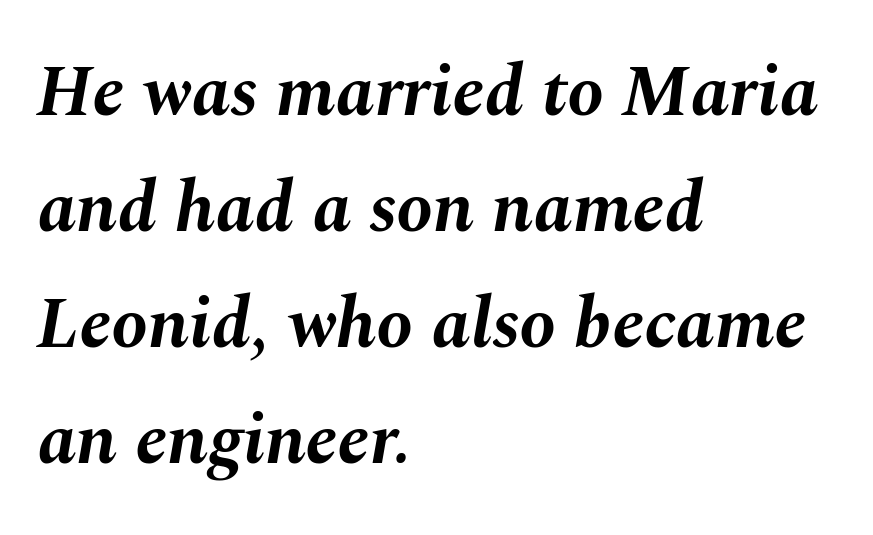
The image shows 73 px bold type, italic (leaning right); set left-aligned, normal line spacing (1.59x), normal letter spacing, not underlined; medium stroke contrast and a medium x-height.
